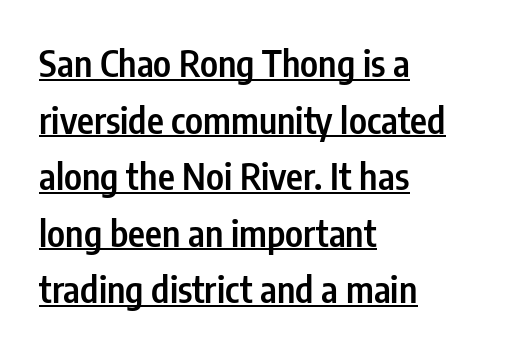
The image shows 36 px semibold, condensed sans-serif type, upright; set left-aligned, normal line spacing (1.57x), normal letter spacing, underlined; low stroke contrast and a medium x-height.
